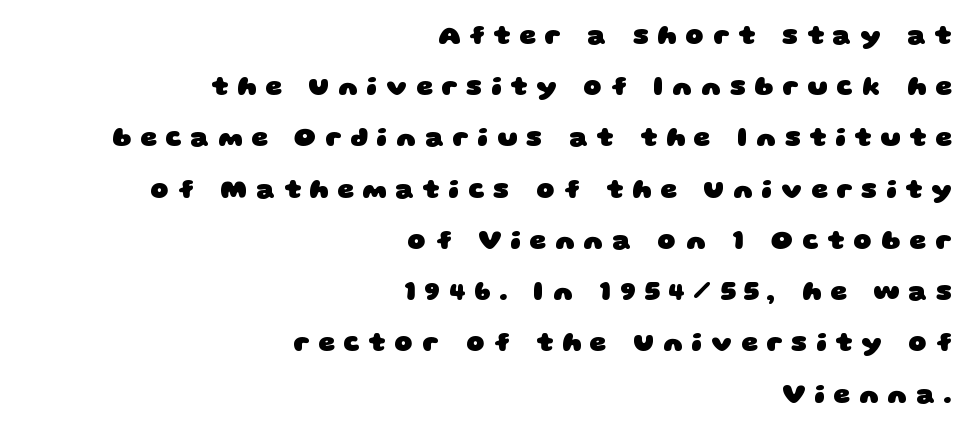
The font is running at its bold setting. How are the letters spaced? Widely, with obvious added tracking. Reading down the column, the eye jumps a long way to each next line. The lines in this sample share a right terminus and differ only in where they begin.
